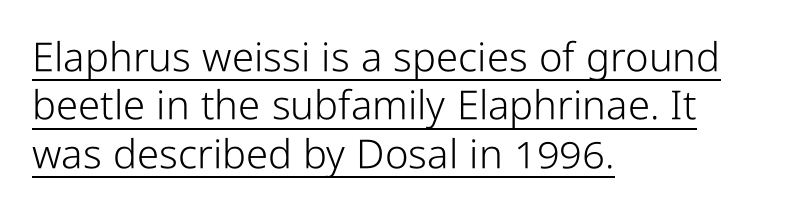
A baseline rule has been typeset under these characters. Typeset ragged right — the left edge is the straight one. Do the characters align in a grid? No, the font is proportional. There is no visible air inserted between adjacent glyphs.
